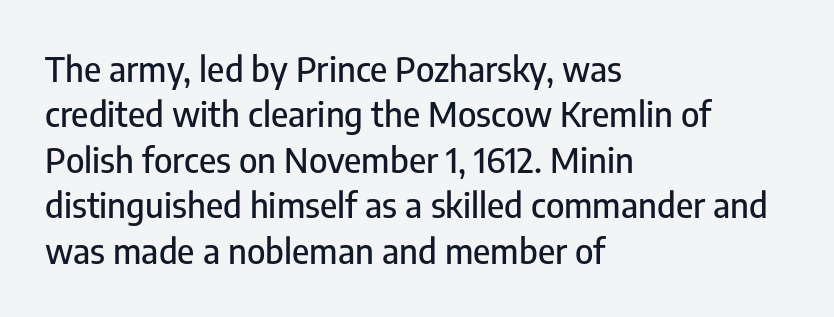
{"serif": "no", "italic": "no", "width": "condensed", "stroke_contrast": "low", "x_height": "medium", "monospaced": "no", "underline": "no", "align": "left", "line_spacing": "normal", "line_spacing_ratio": 1.3, "letter_spacing": "normal", "letter_spacing_em": 0.0, "glyph_px": 35}
